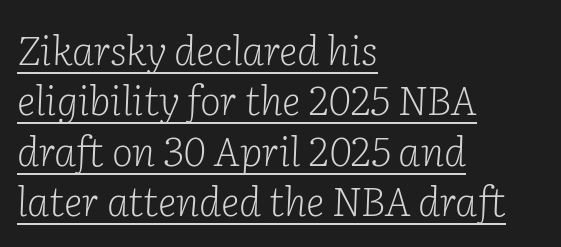
The image shows 40 px light serif type, italic (leaning right); set left-aligned, normal line spacing (1.26x), normal letter spacing, underlined; low stroke contrast and a medium x-height.
